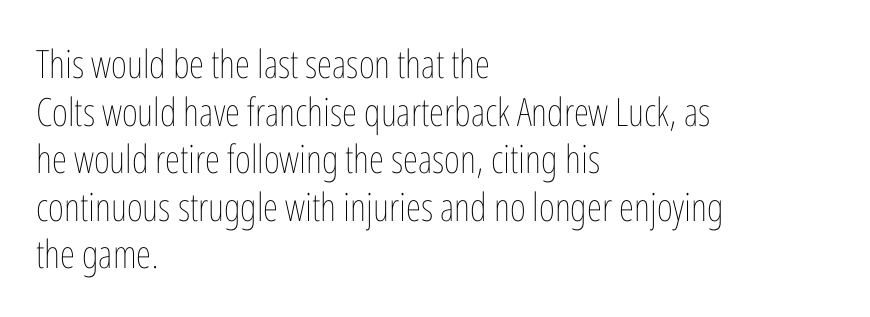
The image shows 39 px thin, condensed type, upright; set left-aligned, line spacing 1.22x, normal letter spacing, not underlined; low stroke contrast and a medium x-height.
